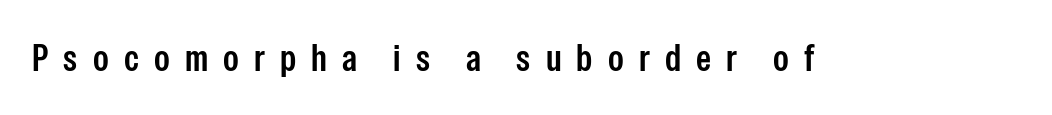
{"serif": "no", "italic": "no", "bold": "semi", "weight": "semibold", "width": "condensed", "stroke_contrast": "low", "x_height": "medium", "monospaced": "no", "underline": "no", "letter_spacing": "wide", "letter_spacing_em": 0.4, "glyph_px": 38}
